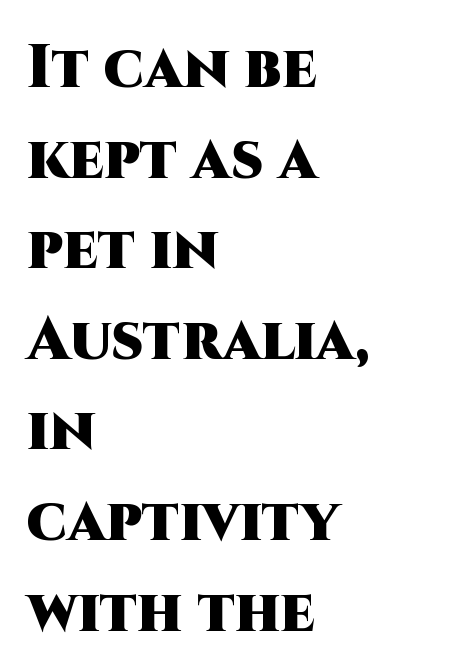
{"serif": "no", "italic": "no", "bold": "yes", "weight": "heavy", "width": "normal", "stroke_contrast": "high", "x_height": "large", "monospaced": "no", "underline": "no", "align": "left", "line_spacing": "normal", "line_spacing_ratio": 1.51, "letter_spacing": "normal", "letter_spacing_em": 0.0, "glyph_px": 60}
